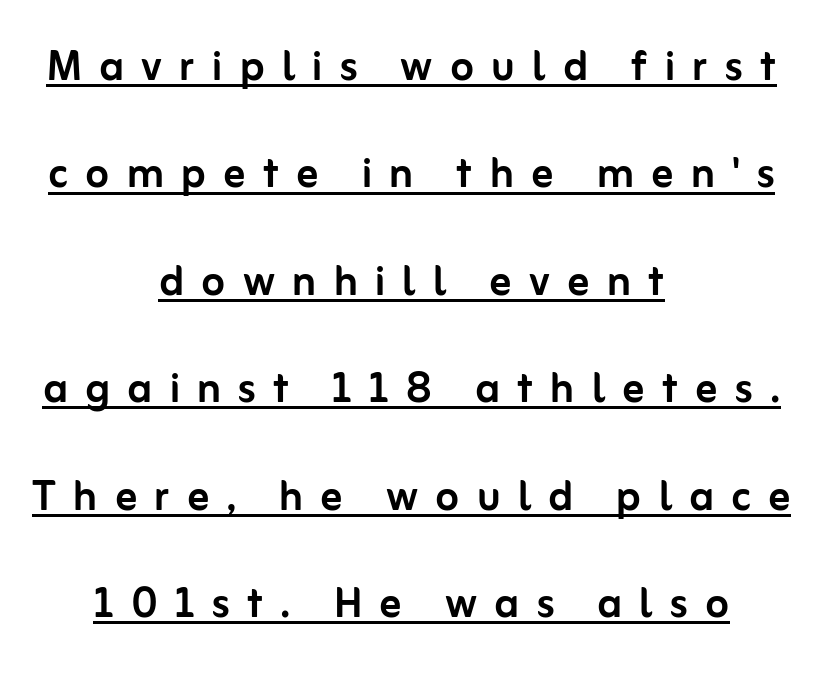
{"serif": "no", "italic": "no", "width": "normal", "stroke_contrast": "low", "x_height": "medium", "monospaced": "no", "underline": "yes", "align": "center", "line_spacing": "loose", "line_spacing_ratio": 1.99, "letter_spacing": "wide", "letter_spacing_em": 0.32, "glyph_px": 54}
